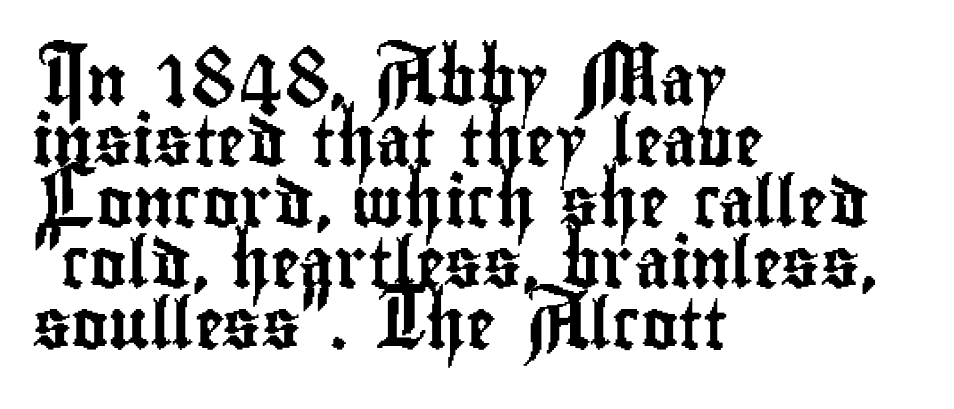
Q: Is the text italic (slanted)? A: No, it is upright.
Q: Is the typeface a serif or a sans-serif typeface? A: Sans-serif.
Q: Is the text underlined? A: No.
Q: How is the paragraph aligned? A: Left-aligned.
Q: Is the spacing between letters normal or unusually wide? A: Normal.
Q: Width (condensed, normal, or wide)? A: Condensed.
Q: Stroke contrast? A: Low.
Q: x-height? A: Small.
Q: Monospaced? A: No.
